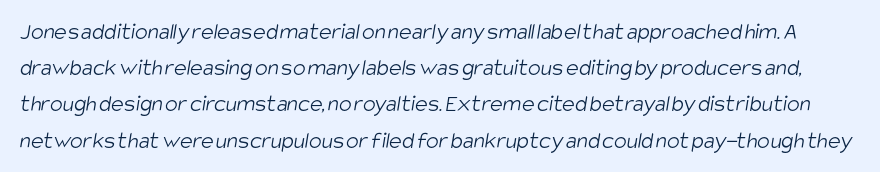
The image shows 24 px text type; set normal line spacing (1.51x), normal letter spacing, not underlined.
